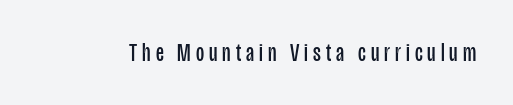
{"italic": "no", "bold": "no", "underline": "no", "letter_spacing": "wide", "letter_spacing_em": 0.2, "glyph_px": 25}
